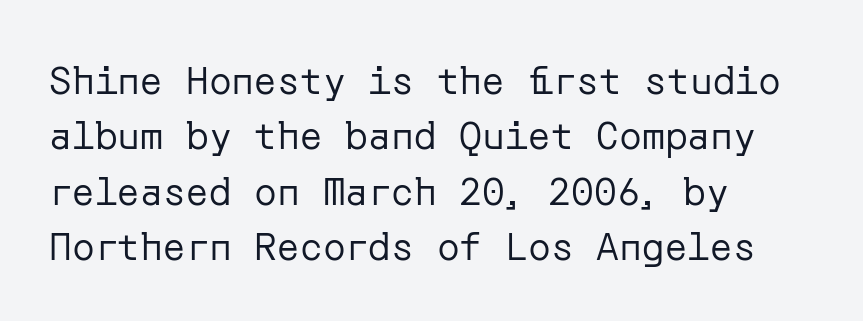
Q: Is the text bold? A: No.
Q: Is the text italic (slanted)? A: No, it is upright.
Q: Is the typeface a serif or a sans-serif typeface? A: Sans-serif.
Q: Is the text underlined? A: No.
Q: How is the paragraph aligned? A: Left-aligned.
Q: Is the spacing between letters normal or unusually wide? A: Normal.
Q: Is the spacing between lines tight, normal or loose? A: Normal.
Q: Width (condensed, normal, or wide)? A: Normal.
Q: Stroke contrast? A: Low.
Q: x-height? A: Medium.
